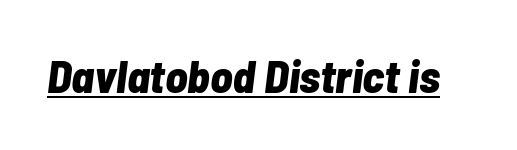
{"italic": "yes", "lean": "right", "slant_degrees": 7, "bold": "yes", "weight": "bold", "width": "condensed", "stroke_contrast": "low", "x_height": "medium", "monospaced": "no", "underline": "yes", "letter_spacing": "normal", "letter_spacing_em": 0.0, "glyph_px": 46}
